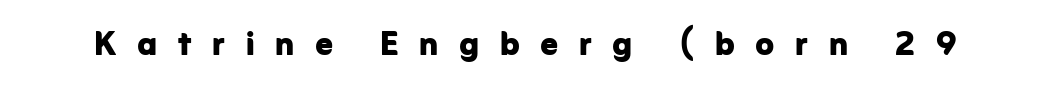
Q: Is the text bold? A: Yes.
Q: Is the text italic (slanted)? A: No, it is upright.
Q: Is the typeface a serif or a sans-serif typeface? A: Sans-serif.
Q: Is the text underlined? A: No.
Q: Is the spacing between letters normal or unusually wide? A: Unusually wide.
Q: Width (condensed, normal, or wide)? A: Normal.
Q: Stroke contrast? A: Low.
Q: x-height? A: Medium.
Q: Monospaced? A: No.
